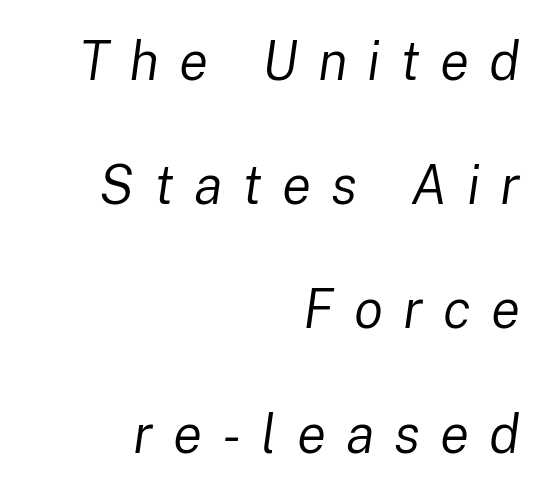
The lines are quadded right. The zone under the glyphs is completely vacant. Here the designer chose a conventional face with non-uniform glyph widths. Quick note: interline space is abundant. The characters are drawn with everyday or finer stroke widths. The letters are slanted; this is an italic face.
